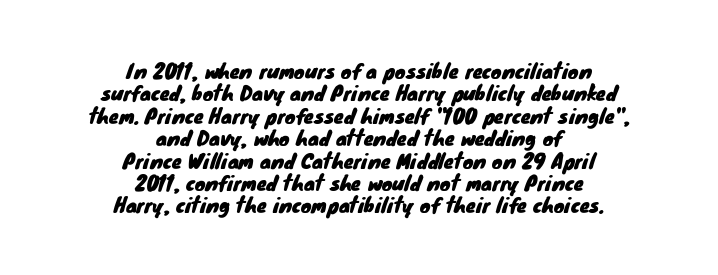
Teacher's note: observe the equal gaps on both sides — that is centered alignment. This block would grow much taller if given ordinary leading; it's compressed now. Quick note: underline off. These lines keep a tight, regular rhythm from letter to letter.
